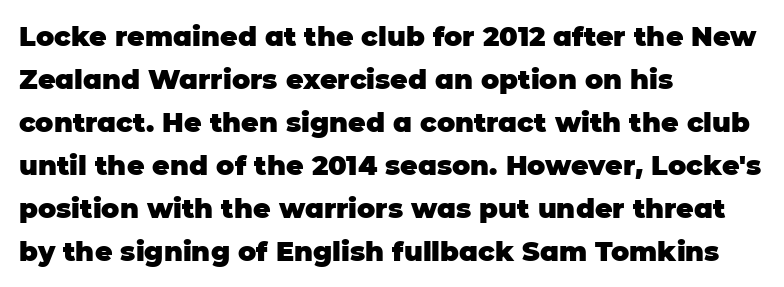
{"italic": "no", "bold": "yes", "underline": "no", "align": "left", "line_spacing": "normal", "line_spacing_ratio": 1.59, "letter_spacing": "normal", "letter_spacing_em": 0.0, "glyph_px": 27}
